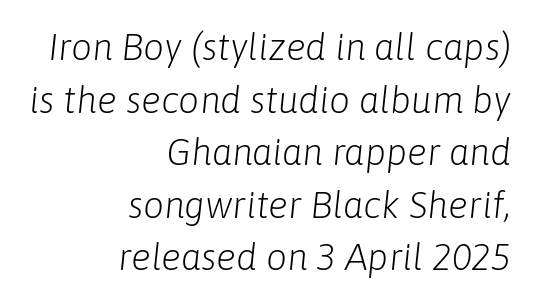
Q: Is the text bold? A: No.
Q: Is the text italic (slanted)? A: Yes, it leans right by about 6 degrees.
Q: Is the text underlined? A: No.
Q: How is the paragraph aligned? A: Right-aligned.
Q: Is the spacing between letters normal or unusually wide? A: Normal.
Q: Is the spacing between lines tight, normal or loose? A: Normal.
Q: Width (condensed, normal, or wide)? A: Normal.
Q: Stroke contrast? A: Low.
Q: x-height? A: Medium.
Q: Monospaced? A: No.
